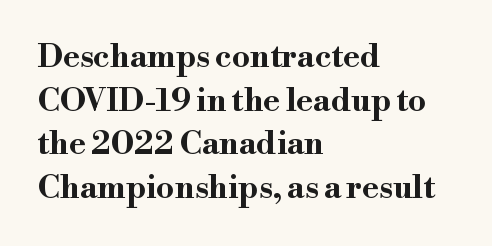
The image shows 32 px bold, wide serif type, upright; set left-aligned, normal line spacing (1.36x), normal letter spacing, not underlined; high stroke contrast and a small x-height.
